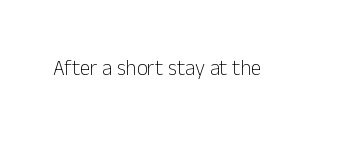
Q: Is the text bold? A: No.
Q: Is the text italic (slanted)? A: No, it is upright.
Q: Is the text underlined? A: No.
Q: Is the spacing between letters normal or unusually wide? A: Normal.
